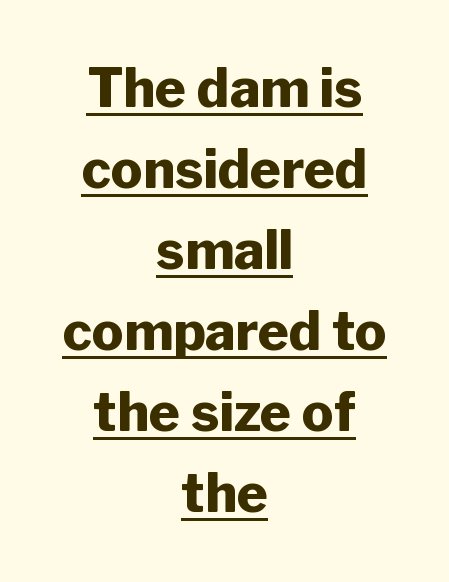
Does the lettering tilt? It doesn't — this is upright. The words here are underlined. Words appear dense and cohesive because spacing is normal. The rendering uses a moderate line-height, typical for paragraphs. Proportional: the letters do not fall into vertical columns. The typeface chosen for these lines omits serifs.
